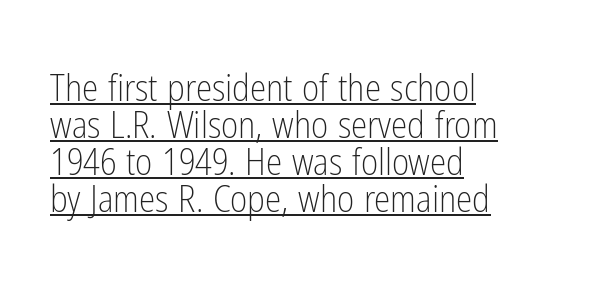
Q: Is the text bold? A: No.
Q: Is the text italic (slanted)? A: No, it is upright.
Q: Is the typeface a serif or a sans-serif typeface? A: Sans-serif.
Q: Is the text underlined? A: Yes.
Q: How is the paragraph aligned? A: Left-aligned.
Q: Is the spacing between letters normal or unusually wide? A: Normal.
Q: Is the spacing between lines tight, normal or loose? A: Tight.
Q: Width (condensed, normal, or wide)? A: Condensed.
Q: Stroke contrast? A: Low.
Q: x-height? A: Medium.
Q: Monospaced? A: No.
